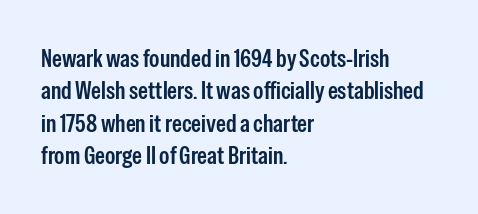
The image shows 25 px text type, upright; set left-aligned, normal line spacing (1.3x), normal letter spacing, not underlined.
